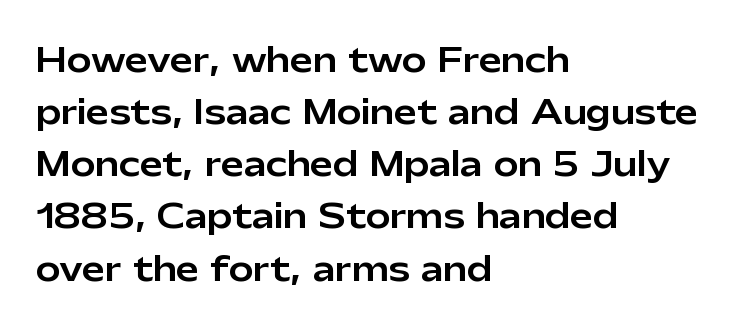
The image shows 33 px sans-serif type, upright; set left-aligned, normal line spacing (1.58x), normal letter spacing, not underlined; low stroke contrast and a medium x-height.
